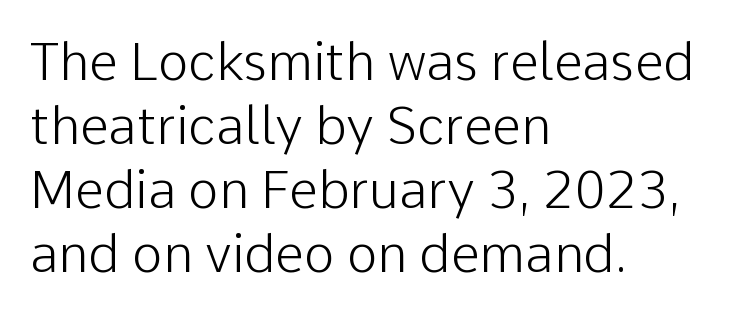
Q: Is the text bold? A: No.
Q: Is the text italic (slanted)? A: No, it is upright.
Q: Is the typeface a serif or a sans-serif typeface? A: Sans-serif.
Q: Is the text underlined? A: No.
Q: How is the paragraph aligned? A: Left-aligned.
Q: Is the spacing between letters normal or unusually wide? A: Normal.
Q: Width (condensed, normal, or wide)? A: Normal.
Q: Stroke contrast? A: Low.
Q: x-height? A: Medium.
Q: Monospaced? A: No.
